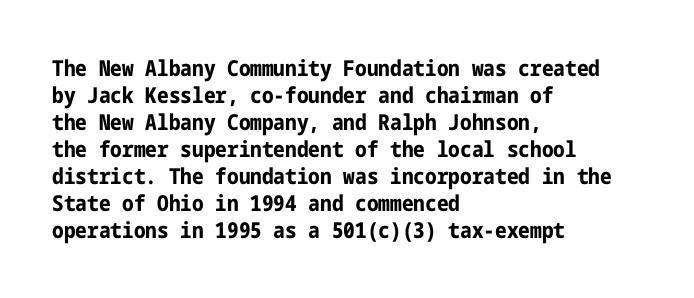
Q: Is the text bold? A: Yes.
Q: Is the text italic (slanted)? A: No, it is upright.
Q: Is the text underlined? A: No.
Q: How is the paragraph aligned? A: Left-aligned.
Q: Is the spacing between letters normal or unusually wide? A: Normal.
